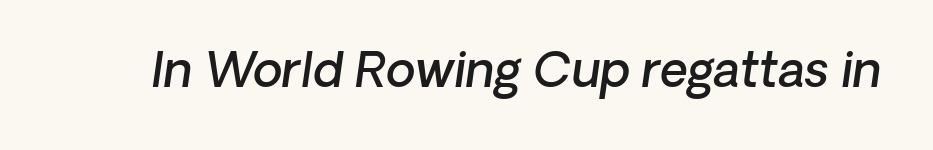
{"serif": "no", "bold": "semi", "weight": "semibold", "width": "normal", "stroke_contrast": "low", "x_height": "medium", "monospaced": "no", "underline": "no", "letter_spacing": "normal", "letter_spacing_em": 0.0, "glyph_px": 48}
